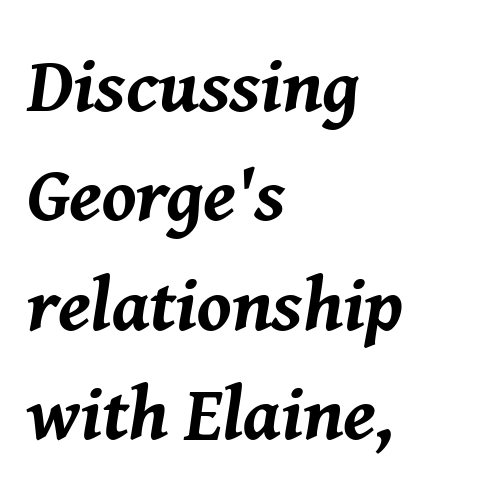
Any mark beneath the type? The region is blank. The strokes are fattened all the way to bold. Students, observe: this is what conventionally led text looks like. The passage shown is typed in a proportional face where columns would drift.
